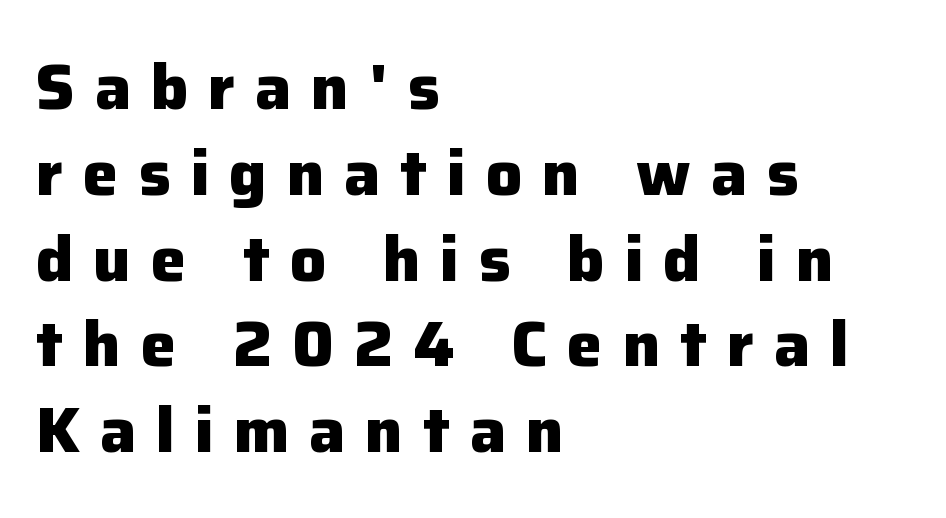
The lines in this sample share a left origin and differ only in where they stop. This rendering employs a face without finishing strokes, i.e., a sans-serif. One glance says typical: line gaps are just what's usual. Lines of text with bare space underneath.
